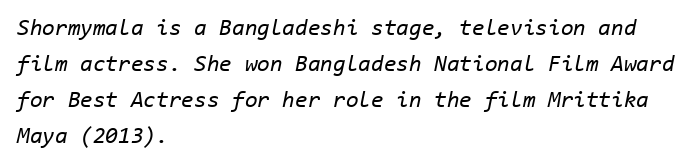
{"italic": "yes", "lean": "right", "slant_degrees": 11, "bold": "no", "underline": "no", "align": "left", "line_spacing": "normal", "line_spacing_ratio": 1.57, "letter_spacing": "normal", "letter_spacing_em": 0.0, "glyph_px": 23}
